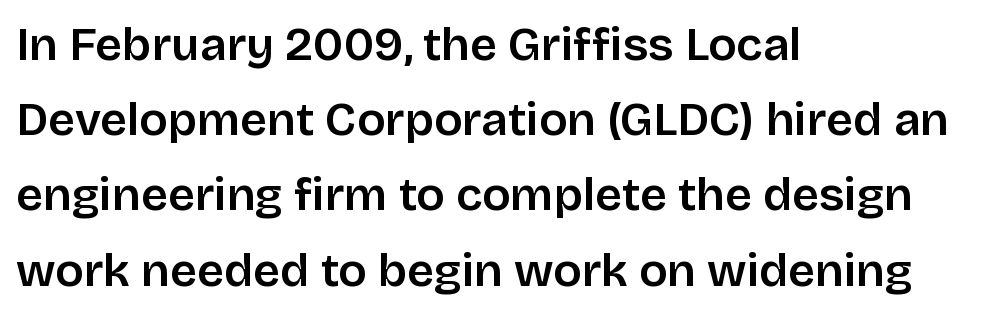
Q: Is the text italic (slanted)? A: No, it is upright.
Q: Is the typeface a serif or a sans-serif typeface? A: Sans-serif.
Q: Is the text underlined? A: No.
Q: How is the paragraph aligned? A: Left-aligned.
Q: Is the spacing between letters normal or unusually wide? A: Normal.
Q: Is the spacing between lines tight, normal or loose? A: Normal.
Q: Width (condensed, normal, or wide)? A: Normal.
Q: Stroke contrast? A: Low.
Q: x-height? A: Large.
Q: Monospaced? A: No.
